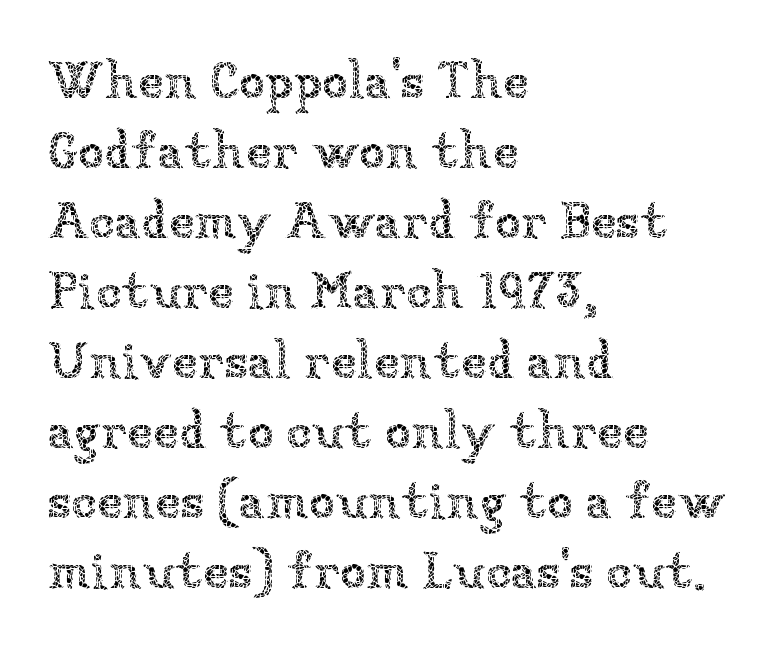
{"italic": "no", "bold": "no", "weight": "thin", "width": "normal", "stroke_contrast": "low", "x_height": "medium", "monospaced": "no", "underline": "no", "align": "left", "line_spacing": "normal", "line_spacing_ratio": 1.32, "letter_spacing": "normal", "letter_spacing_em": 0.0, "glyph_px": 53}
